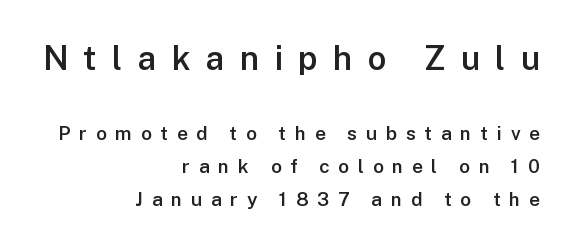
{"serif": "no", "italic": "no", "bold": "semi", "weight": "semibold", "width": "normal", "stroke_contrast": "low", "x_height": "medium", "monospaced": "no", "underline": "no", "align": "right", "line_spacing_ratio": 1.73, "letter_spacing": "wide", "letter_spacing_em": 0.46, "larger_block": "first", "size_ratio": 1.74, "glyph_px": 33}
